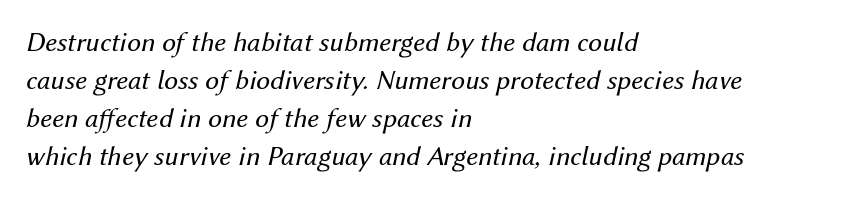
The image shows 28 px regular-weight type, italic (leaning right); set left-aligned, normal line spacing (1.36x), normal letter spacing, not underlined; medium stroke contrast and a medium x-height.
